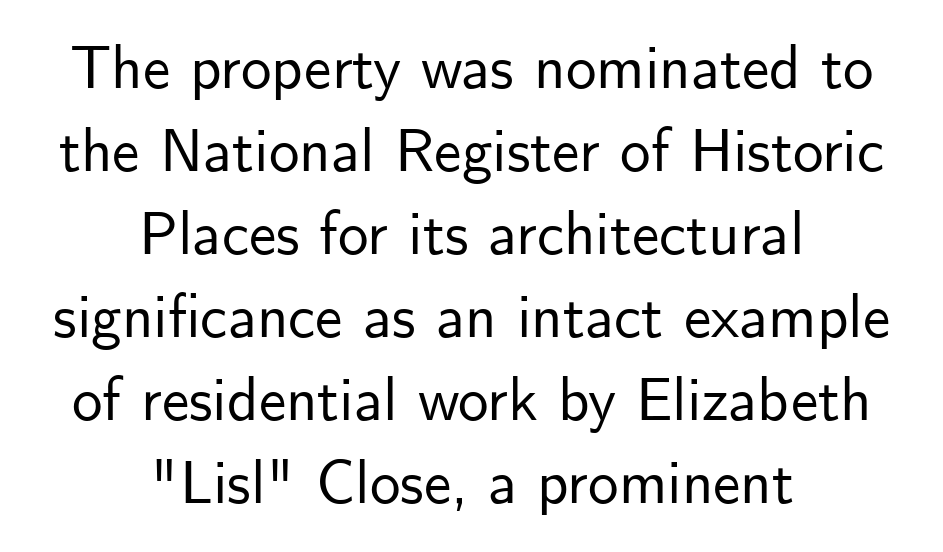
Words appear dense and cohesive because spacing is normal. The string is rendered with underlining switched off. What's the leading like? Ordinary, nothing unusual. Both edges are ragged and mirror each other, which tells us the setting is centered.
